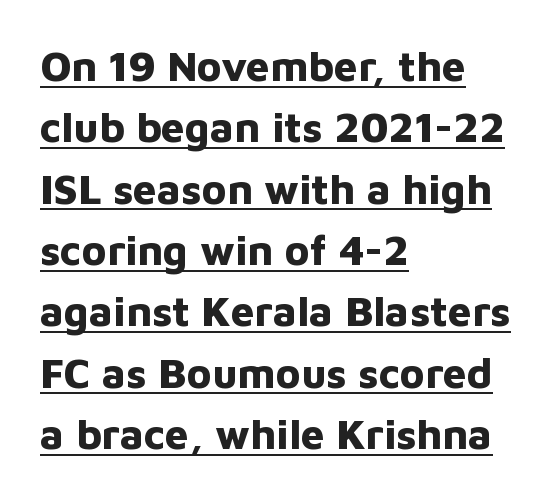
{"serif": "no", "italic": "no", "bold": "yes", "weight": "bold", "width": "normal", "stroke_contrast": "low", "x_height": "medium", "monospaced": "no", "underline": "yes", "align": "left", "line_spacing": "normal", "line_spacing_ratio": 1.46, "letter_spacing": "normal", "letter_spacing_em": 0.0, "glyph_px": 42}
